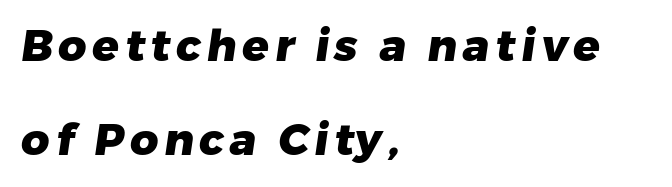
The passage shown is emphatically bold. Where is the straight margin? On the left. A sans-serif font was chosen for this passage. If you measured baseline to baseline, you'd find a long distance.
